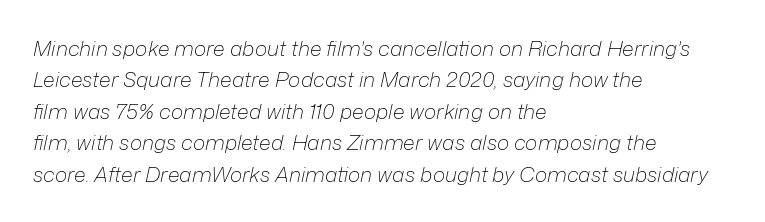
{"italic": "yes", "lean": "right", "slant_degrees": 12, "bold": "no", "underline": "no", "align": "left", "line_spacing": "normal", "line_spacing_ratio": 1.5, "letter_spacing": "normal", "letter_spacing_em": 0.0, "glyph_px": 21}
